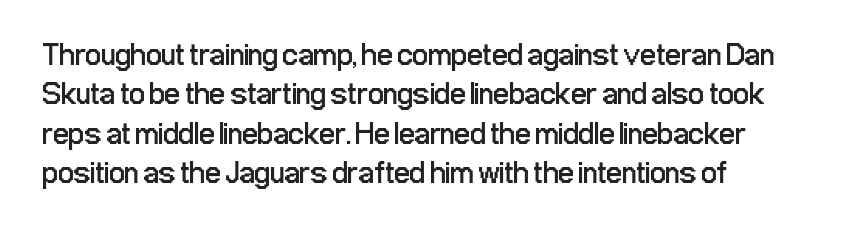
Q: Is the text bold? A: No.
Q: Is the text italic (slanted)? A: No, it is upright.
Q: Is the typeface a serif or a sans-serif typeface? A: Sans-serif.
Q: Is the text underlined? A: No.
Q: Is the spacing between letters normal or unusually wide? A: Normal.
Q: Is the spacing between lines tight, normal or loose? A: Normal.
Q: Width (condensed, normal, or wide)? A: Condensed.
Q: Stroke contrast? A: Low.
Q: x-height? A: Medium.
Q: Monospaced? A: No.
